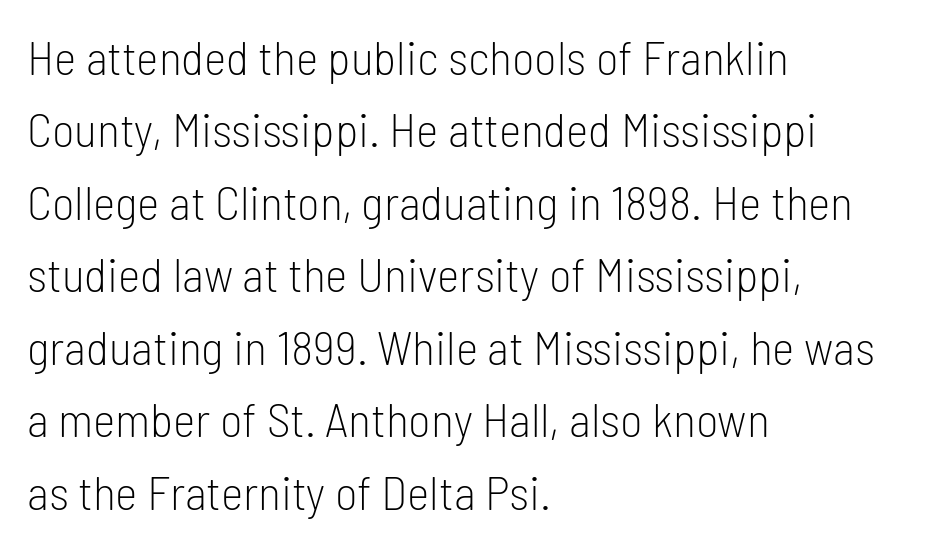
Q: Is the text bold? A: No.
Q: Is the text italic (slanted)? A: No, it is upright.
Q: Is the typeface a serif or a sans-serif typeface? A: Sans-serif.
Q: Is the text underlined? A: No.
Q: How is the paragraph aligned? A: Left-aligned.
Q: Is the spacing between letters normal or unusually wide? A: Normal.
Q: Is the spacing between lines tight, normal or loose? A: Normal.
Q: Width (condensed, normal, or wide)? A: Condensed.
Q: Stroke contrast? A: Low.
Q: x-height? A: Medium.
Q: Monospaced? A: No.
